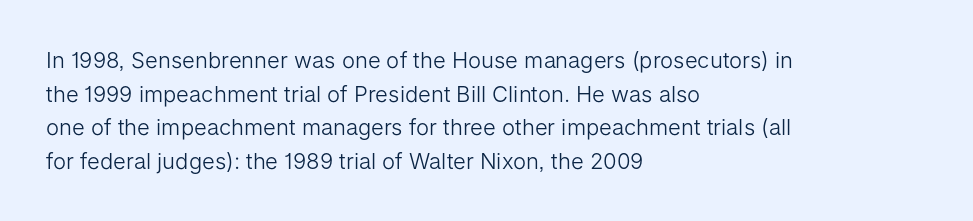
{"italic": "no", "bold": "no", "underline": "no", "align": "left", "line_spacing": "normal", "line_spacing_ratio": 1.53, "letter_spacing": "normal", "letter_spacing_em": 0.0, "glyph_px": 22}
